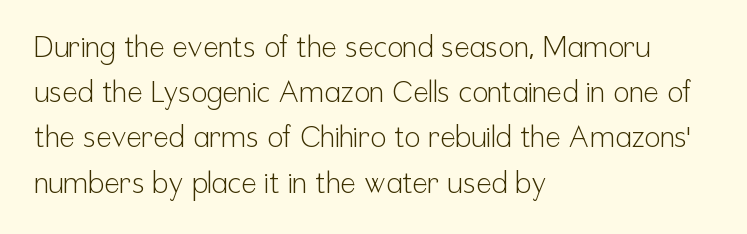
Unlike italic type, these characters show no tilt at all. Stroke mass is kept to a normal reading level or below. The letters advance in unequal steps, a hallmark of proportional type. A bare baseline throughout the passage.
